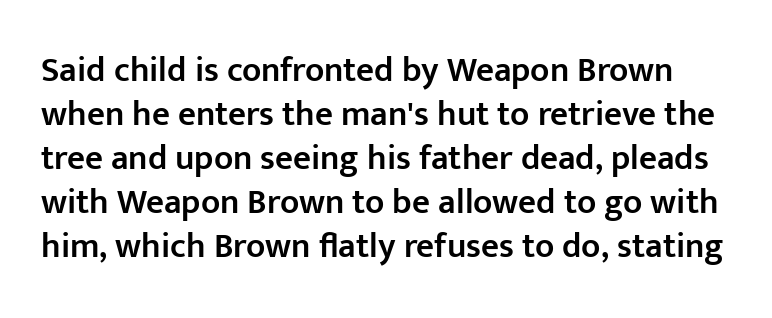
{"serif": "no", "italic": "no", "bold": "semi", "weight": "semibold", "width": "normal", "stroke_contrast": "low", "x_height": "medium", "monospaced": "no", "underline": "no", "line_spacing": "normal", "line_spacing_ratio": 1.26, "letter_spacing": "normal", "letter_spacing_em": 0.0, "glyph_px": 35}
